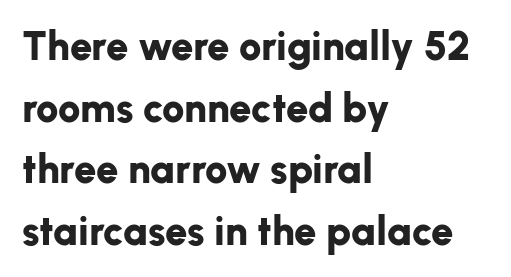
{"serif": "no", "italic": "no", "bold": "yes", "weight": "bold", "width": "normal", "stroke_contrast": "low", "x_height": "medium", "monospaced": "no", "underline": "no", "align": "left", "line_spacing": "normal", "line_spacing_ratio": 1.54, "letter_spacing": "normal", "letter_spacing_em": 0.0, "glyph_px": 40}
